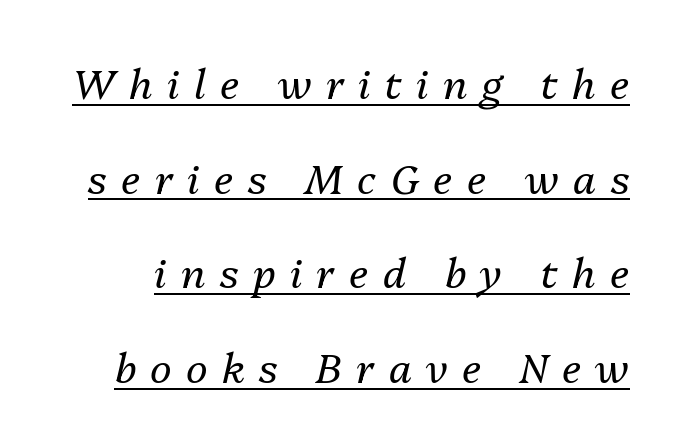
Q: Is the text bold? A: No.
Q: Is the text italic (slanted)? A: Yes, it leans right by about 13 degrees.
Q: Is the text underlined? A: Yes.
Q: Is the spacing between letters normal or unusually wide? A: Unusually wide.
Q: Is the spacing between lines tight, normal or loose? A: Loose.
Q: Width (condensed, normal, or wide)? A: Normal.
Q: Stroke contrast? A: Medium.
Q: x-height? A: Medium.
Q: Monospaced? A: No.
